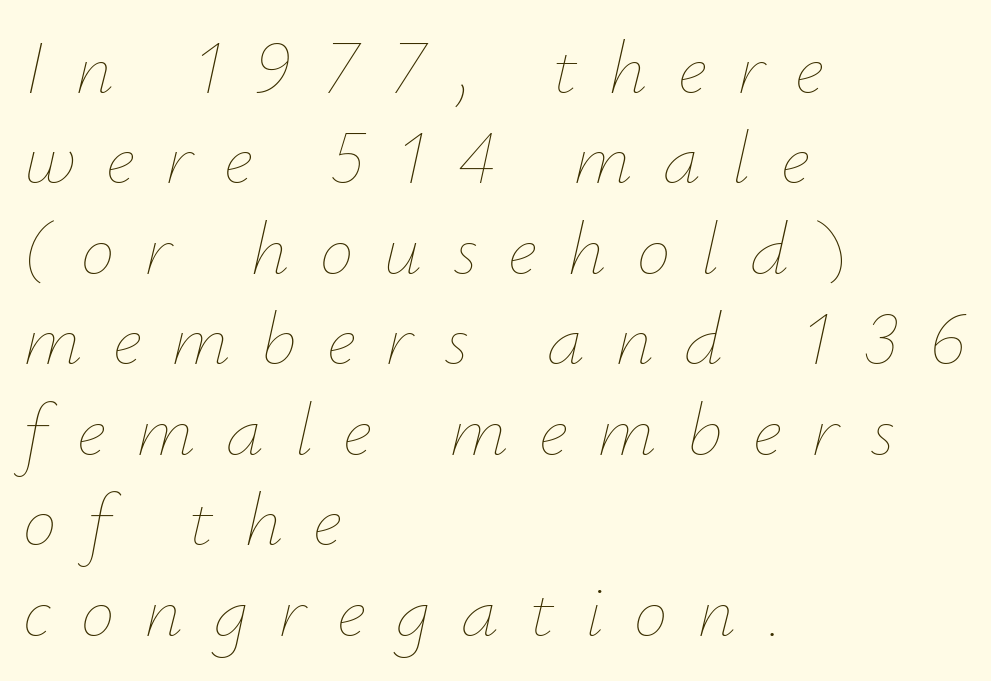
The baseline area is clear. Stem width sits at or under what a default text font uses. Note the varied advance widths — an 'i' is clearly narrower than an 'm'. Horizontal alignment here is leftward, the default for most running prose. This sample uses expanded letter spacing, leaving extra air between glyphs.
